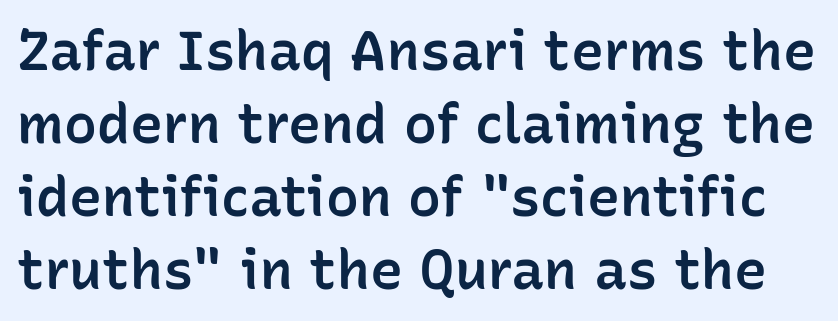
The face used here is proportionally spaced, like ordinary book or web type. Rule under the text: the space is simply empty. The characters look somewhat weighty, a semibold short of true bold. The designer left line spacing at the default. Vertical strokes here are truly vertical. Is the letter spacing exaggerated? No — it looks like the ordinary default.
